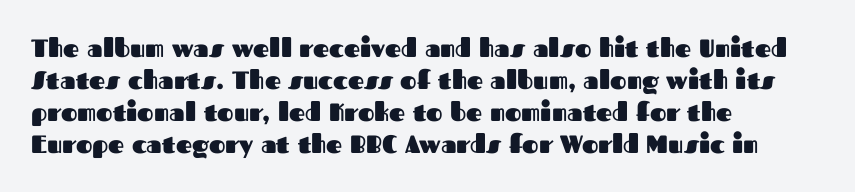
The image shows 25 px bold type, upright; set left-aligned, normal line spacing (1.28x), normal letter spacing, not underlined.
